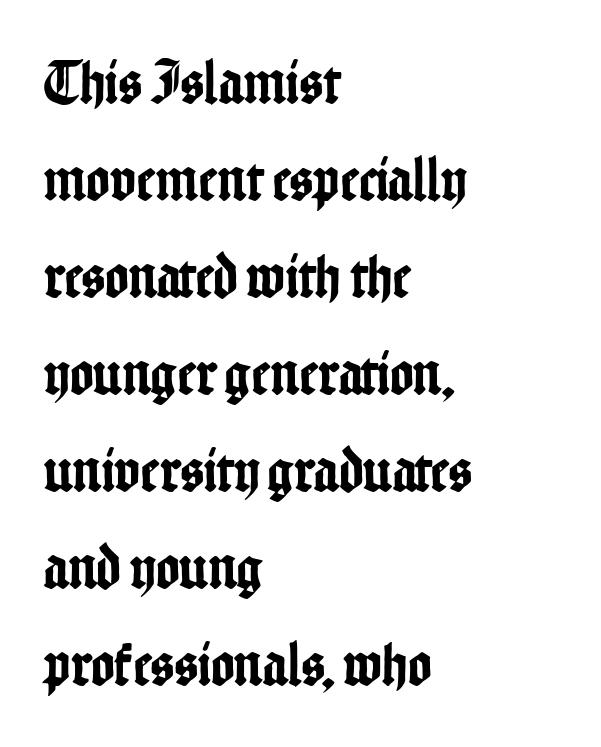
{"serif": "no", "italic": "no", "width": "condensed", "stroke_contrast": "low", "x_height": "medium", "monospaced": "no", "underline": "no", "align": "left", "line_spacing": "normal", "line_spacing_ratio": 1.54, "letter_spacing": "normal", "letter_spacing_em": 0.0, "glyph_px": 63}
